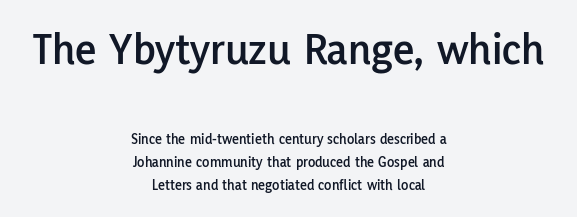
Each letter keeps its own natural width here, so spacing adapts to shape. Two sizes are in play, and the larger belongs to the first block. Interline gaps are of average width in this sample. Check under the words: just untouched page. What stands out about the letter spacing? Nothing — it is the standard amount. Tall strokes in this sample are plumb rather than angled.
